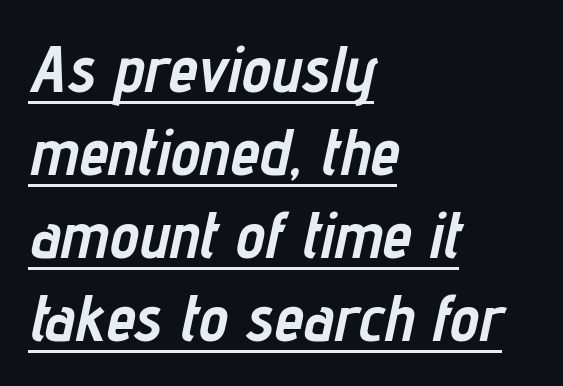
{"italic": "yes", "lean": "right", "slant_degrees": 12, "bold": "yes", "weight": "semibold", "width": "condensed", "stroke_contrast": "low", "x_height": "medium", "monospaced": "no", "underline": "yes", "align": "left", "line_spacing": "normal", "line_spacing_ratio": 1.26, "letter_spacing": "normal", "letter_spacing_em": 0.0, "glyph_px": 66}
